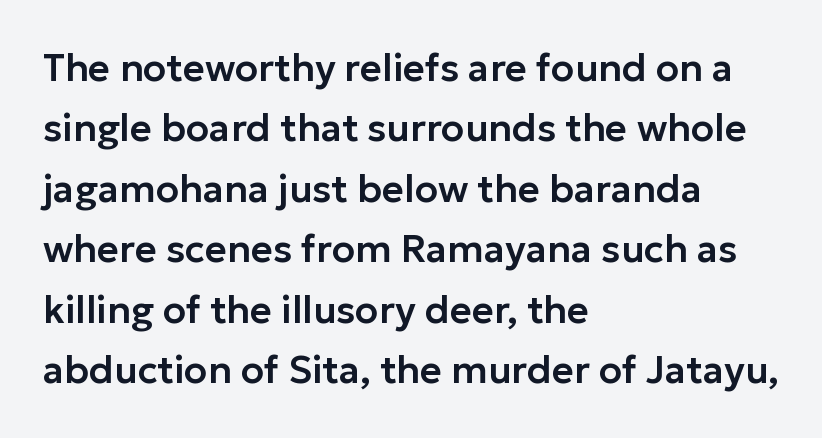
{"serif": "no", "italic": "no", "width": "normal", "stroke_contrast": "low", "x_height": "medium", "monospaced": "no", "underline": "no", "align": "left", "line_spacing": "normal", "line_spacing_ratio": 1.59, "letter_spacing": "normal", "letter_spacing_em": 0.0, "glyph_px": 38}
